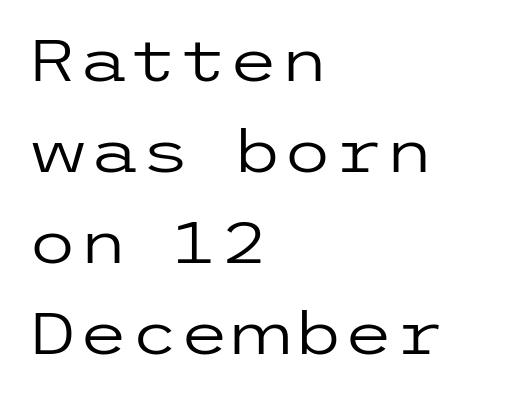
Q: Is the text bold? A: No.
Q: Is the text italic (slanted)? A: No, it is upright.
Q: Is the typeface a serif or a sans-serif typeface? A: Sans-serif.
Q: Is the text underlined? A: No.
Q: How is the paragraph aligned? A: Left-aligned.
Q: Is the spacing between letters normal or unusually wide? A: Normal.
Q: Is the spacing between lines tight, normal or loose? A: Normal.
Q: Width (condensed, normal, or wide)? A: Wide.
Q: Stroke contrast? A: Low.
Q: x-height? A: Medium.
